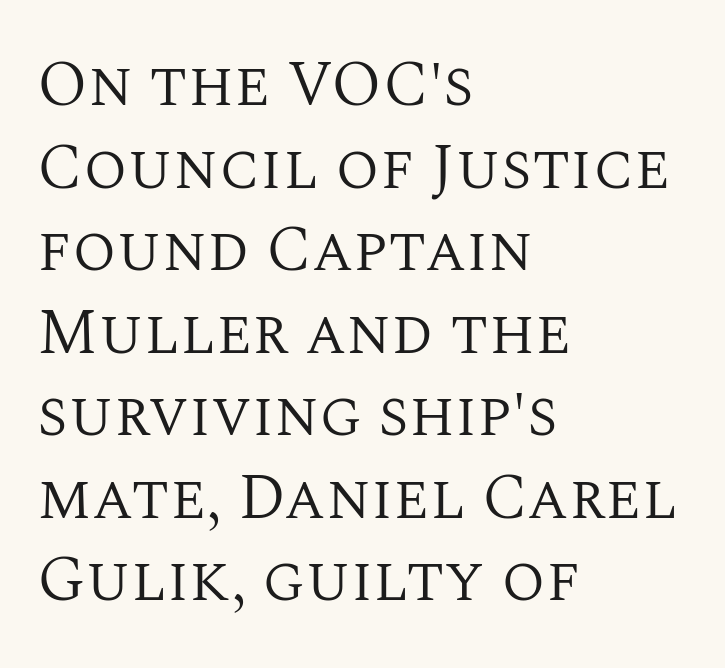
The image shows 64 px regular-weight serif type, upright; set left-aligned, normal line spacing (1.29x), normal letter spacing, not underlined; medium stroke contrast and a large x-height.
